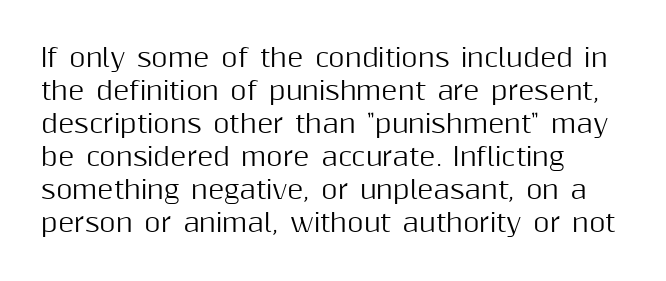
Q: Is the text italic (slanted)? A: No, it is upright.
Q: Is the text underlined? A: No.
Q: How is the paragraph aligned? A: Left-aligned.
Q: Is the spacing between letters normal or unusually wide? A: Normal.
Q: Is the spacing between lines tight, normal or loose? A: Normal.
